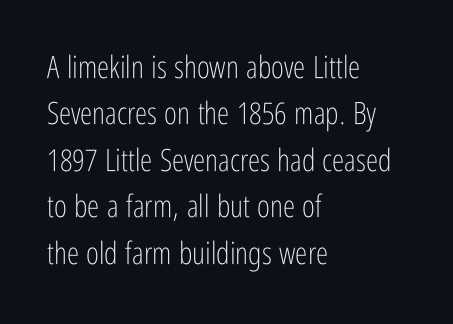
{"serif": "no", "italic": "no", "bold": "no", "weight": "light", "width": "condensed", "stroke_contrast": "low", "x_height": "medium", "monospaced": "no", "underline": "no", "align": "left", "line_spacing": "normal", "line_spacing_ratio": 1.5, "letter_spacing": "normal", "letter_spacing_em": 0.0, "glyph_px": 31}
